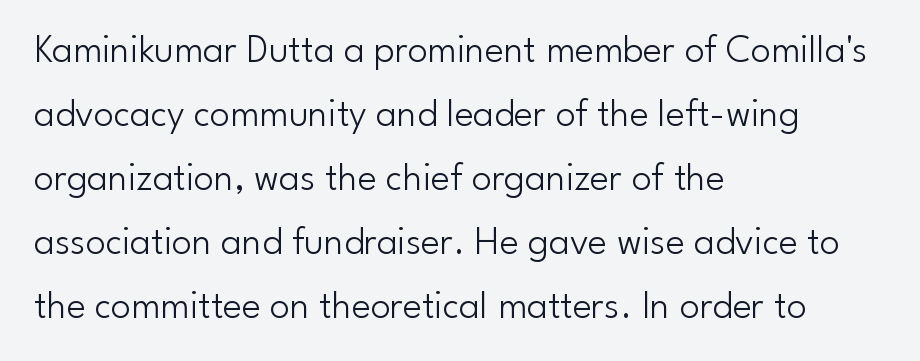
The string is rendered with underlining switched off. The passage is arranged the way most books set body copy — flush left. No chunkiness to these letters — they're not bold. Words appear dense and cohesive because spacing is normal. Interline gaps are of average width in this sample.
